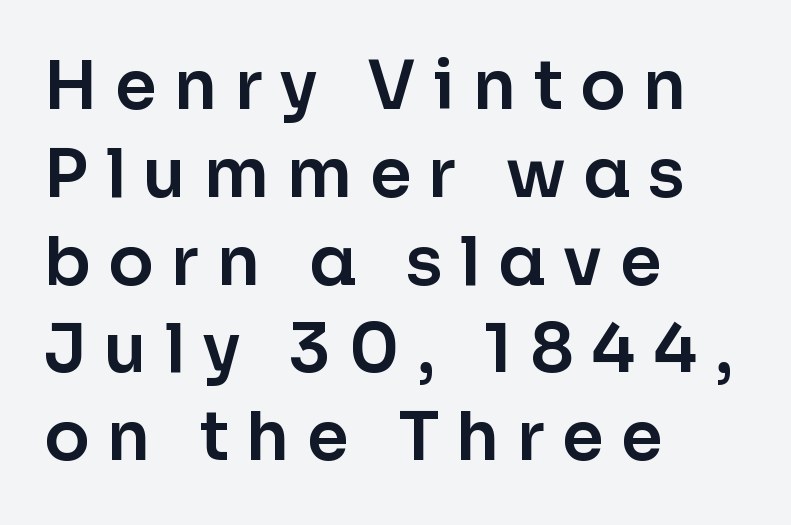
Q: Is the text italic (slanted)? A: No, it is upright.
Q: Is the typeface a serif or a sans-serif typeface? A: Sans-serif.
Q: Is the text underlined? A: No.
Q: How is the paragraph aligned? A: Left-aligned.
Q: Is the spacing between letters normal or unusually wide? A: Unusually wide.
Q: Is the spacing between lines tight, normal or loose? A: Normal.
Q: Width (condensed, normal, or wide)? A: Normal.
Q: Stroke contrast? A: Low.
Q: x-height? A: Medium.
Q: Monospaced? A: No.
